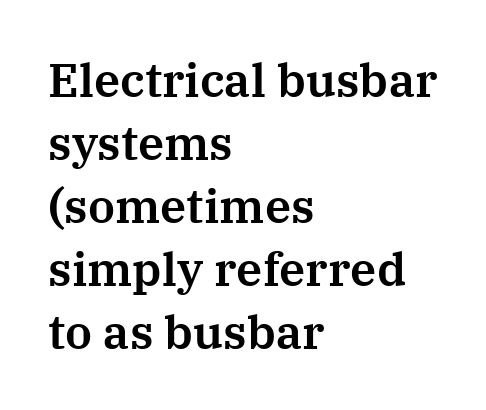
{"serif": "yes", "italic": "no", "width": "normal", "stroke_contrast": "medium", "x_height": "medium", "monospaced": "no", "underline": "no", "align": "left", "line_spacing": "normal", "line_spacing_ratio": 1.34, "letter_spacing": "normal", "letter_spacing_em": 0.0, "glyph_px": 47}
